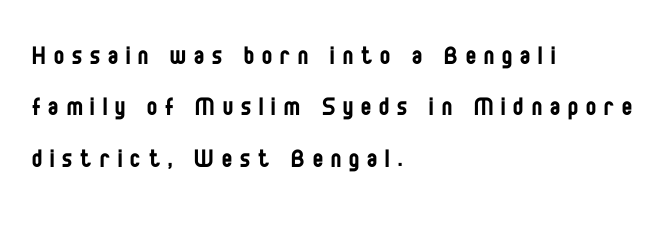
{"serif": "no", "italic": "no", "bold": "no", "weight": "regular", "width": "condensed", "stroke_contrast": "low", "x_height": "large", "monospaced": "no", "underline": "no", "align": "left", "line_spacing_ratio": 1.71, "letter_spacing": "wide", "letter_spacing_em": 0.27, "glyph_px": 30}
